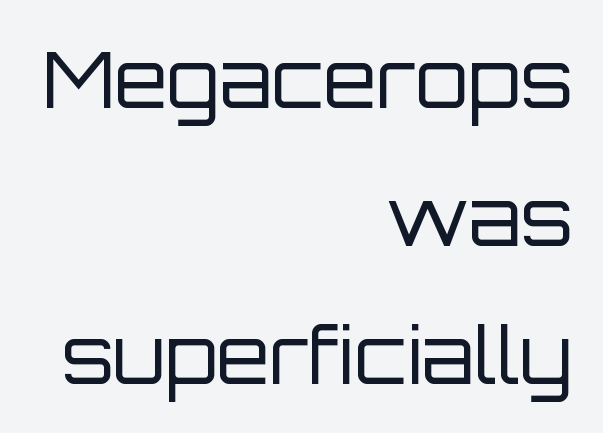
{"serif": "no", "italic": "no", "bold": "no", "weight": "regular", "width": "normal", "stroke_contrast": "low", "x_height": "large", "monospaced": "no", "underline": "no", "align": "right", "line_spacing_ratio": 1.79, "letter_spacing": "normal", "letter_spacing_em": 0.0, "glyph_px": 77}
